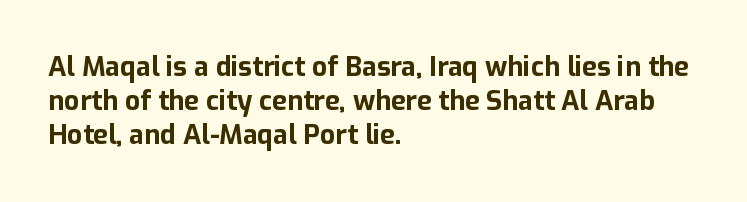
Does the weight exceed regular? Yes, all the way to bold. Short note: letters normally spaced. The space beneath each line is pristine and unruled. The typesetter chose a ragged-right arrangement here. Posture: vertical. The passage shown stacks its lines at a standard gap.
